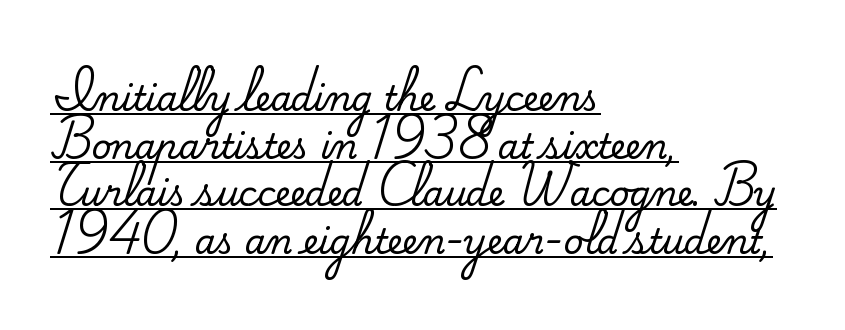
Q: Is the text italic (slanted)? A: Yes.
Q: Is the typeface a serif or a sans-serif typeface? A: Serif.
Q: Is the text underlined? A: Yes.
Q: How is the paragraph aligned? A: Left-aligned.
Q: Is the spacing between letters normal or unusually wide? A: Normal.
Q: Is the spacing between lines tight, normal or loose? A: Normal.
Q: Width (condensed, normal, or wide)? A: Normal.
Q: Stroke contrast? A: Medium.
Q: x-height? A: Small.
Q: Monospaced? A: No.
